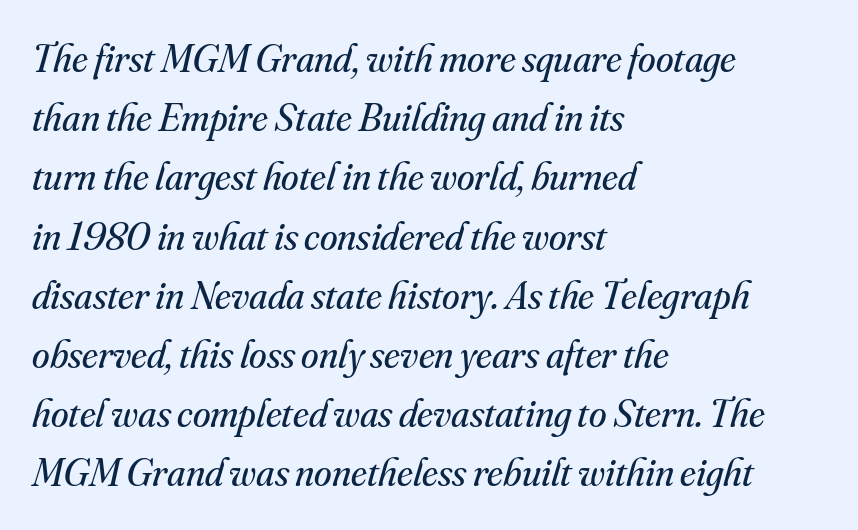
The image shows 40 px regular-weight serif type, italic (leaning right); set left-aligned, normal line spacing (1.48x), normal letter spacing, not underlined; medium stroke contrast and a small x-height.
